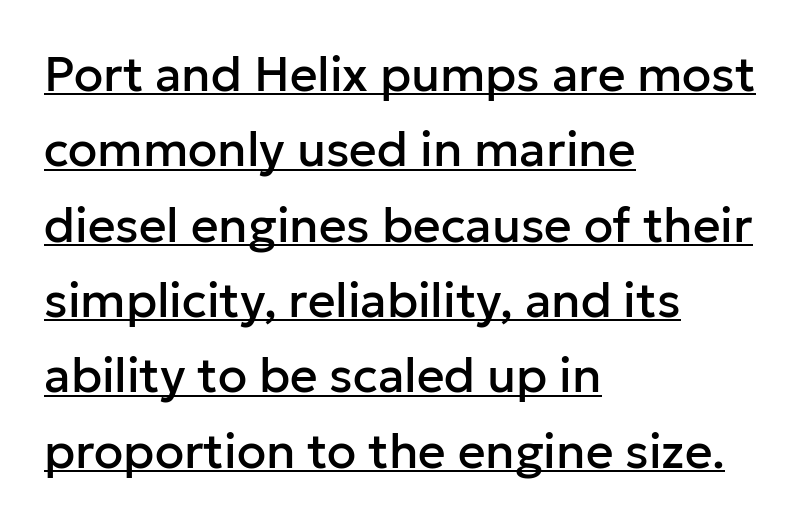
In designer terms, the underline attribute is active on this setting. Notice how the passage keeps a crisp vertical edge on the left only. Each letter keeps its own natural width here, so spacing adapts to shape. How are the letters spaced? Ordinarily, with no added tracking. Unlike a traditional serif, this face leaves its strokes unadorned. This block has exactly the height ordinary leading produces.
